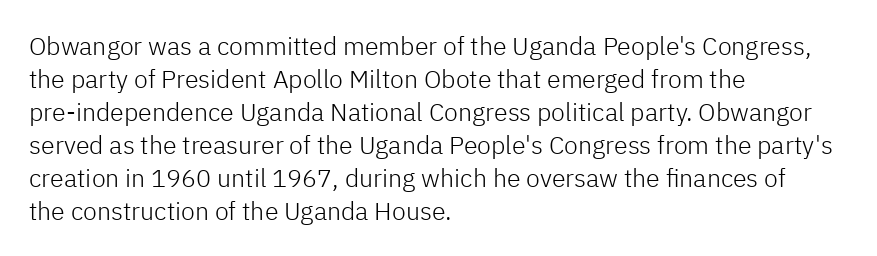
The setting favours the left margin, as ordinary paragraphs usually do. The letters stand upright; this is a roman face. Does the leading feel generous? No, just average. The passage shown has conventional tracking throughout. Each stroke keeps to a modest, everyday thickness or less.
